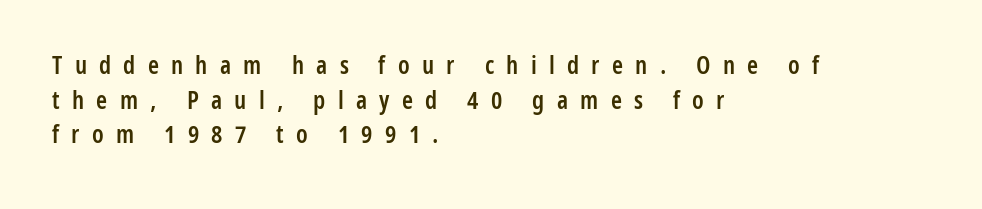
The image shows 25 px text type, upright; set left-aligned, normal line spacing (1.39x), unusually wide letter spacing (+0.49 em), not underlined.
